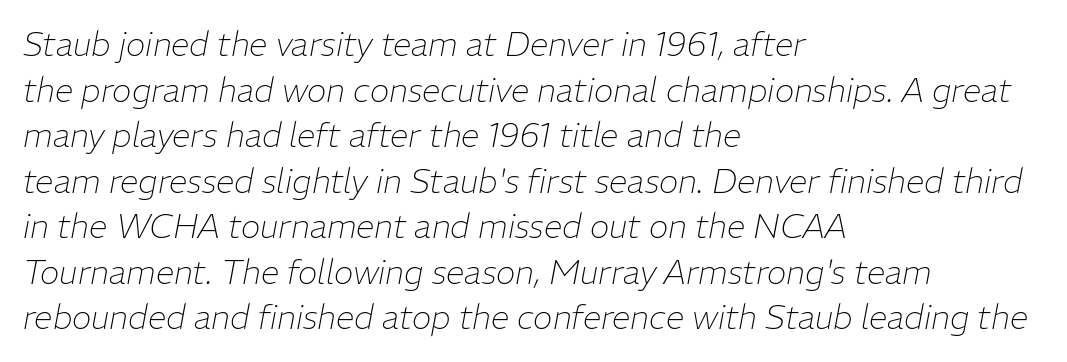
The image shows 33 px thin type, italic (leaning right); set left-aligned, normal line spacing (1.38x), normal letter spacing, not underlined; low stroke contrast and a medium x-height.
